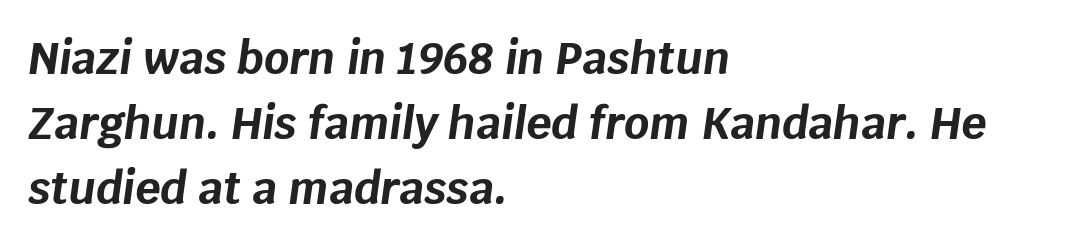
The image shows 44 px bold type, italic (leaning right); set left-aligned, normal line spacing (1.48x), normal letter spacing, not underlined; low stroke contrast and a large x-height.
